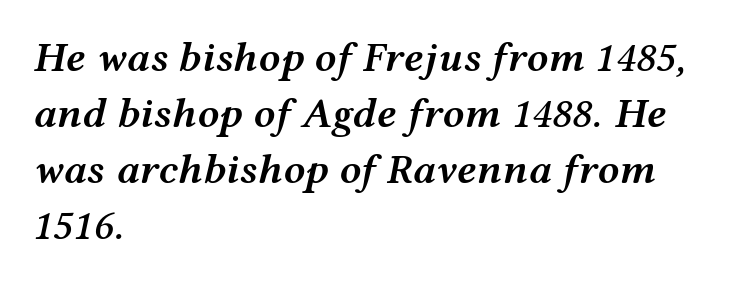
{"italic": "yes", "lean": "right", "slant_degrees": 12, "bold": "semi", "weight": "semibold", "width": "wide", "stroke_contrast": "medium", "x_height": "medium", "monospaced": "no", "underline": "no", "align": "left", "line_spacing": "normal", "line_spacing_ratio": 1.3, "letter_spacing": "normal", "letter_spacing_em": 0.0, "glyph_px": 43}
